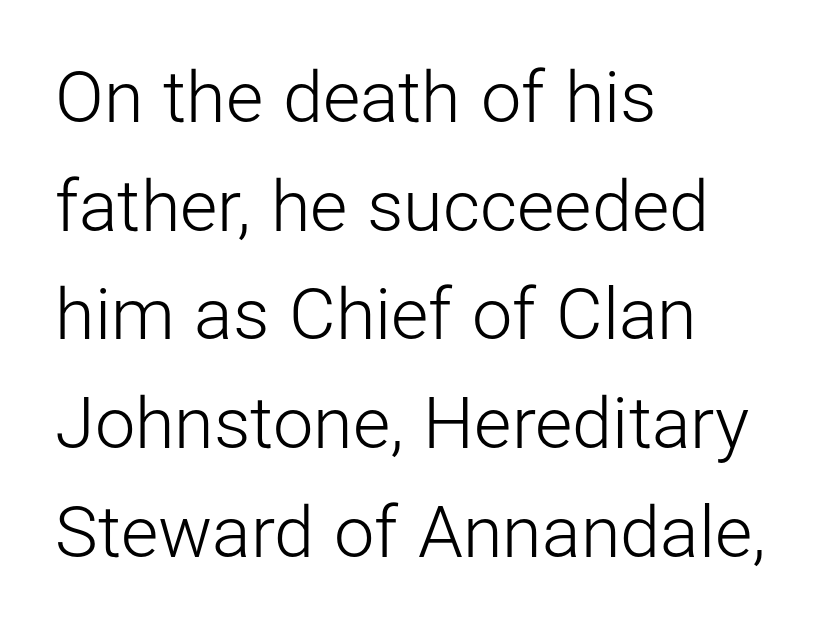
Q: Is the text bold? A: No.
Q: Is the text italic (slanted)? A: No, it is upright.
Q: Is the typeface a serif or a sans-serif typeface? A: Sans-serif.
Q: Is the text underlined? A: No.
Q: How is the paragraph aligned? A: Left-aligned.
Q: Is the spacing between letters normal or unusually wide? A: Normal.
Q: Is the spacing between lines tight, normal or loose? A: Normal.
Q: Width (condensed, normal, or wide)? A: Normal.
Q: Stroke contrast? A: Low.
Q: x-height? A: Medium.
Q: Monospaced? A: No.
